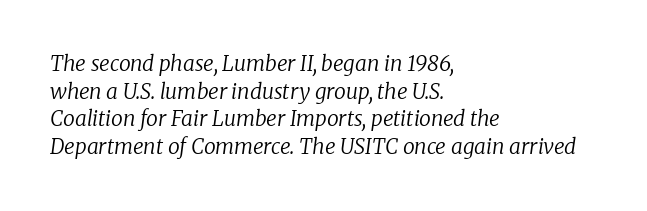
The image shows 21 px text type, italic (leaning right); set left-aligned, normal line spacing (1.32x), normal letter spacing, not underlined.
